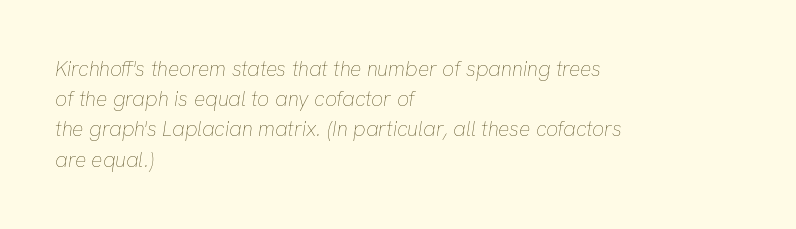
The image shows 21 px text type, italic (leaning right); set left-aligned, normal line spacing (1.44x), normal letter spacing, not underlined.
